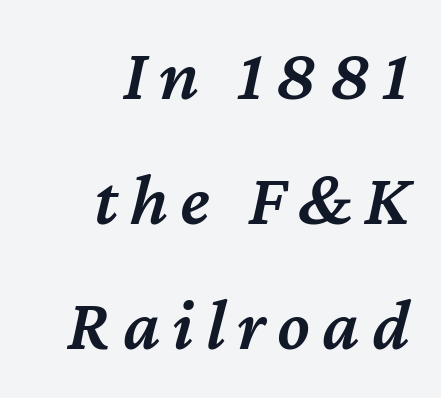
{"italic": "yes", "lean": "right", "slant_degrees": 12, "bold": "semi", "weight": "semibold", "width": "normal", "stroke_contrast": "medium", "x_height": "medium", "monospaced": "no", "underline": "no", "align": "right", "line_spacing": "normal", "line_spacing_ratio": 1.69, "glyph_px": 74}
